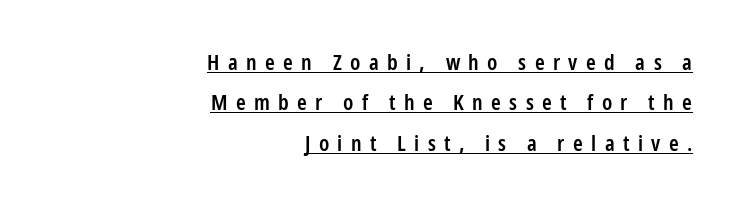
{"italic": "no", "bold": "semi", "underline": "yes", "align": "right", "line_spacing_ratio": 1.84, "letter_spacing": "wide", "letter_spacing_em": 0.38, "glyph_px": 22}
